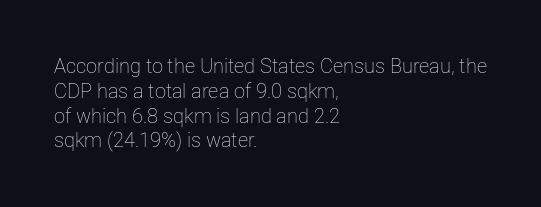
Each stroke keeps to a modest, everyday thickness or less. The type is set solid horizontally, with unmodified tracking. Italic: no, the glyphs are upright roman. In CSS terms this would be text-align: left.
